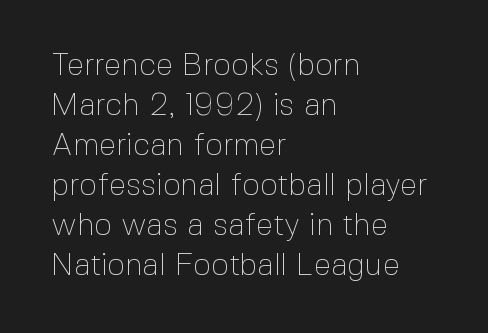
The image shows 31 px thin sans-serif type, upright; set left-aligned, normal line spacing (1.29x), normal letter spacing, not underlined; a medium x-height.
